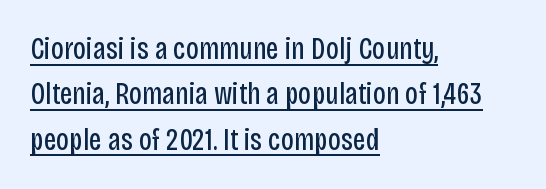
The image shows 31 px regular-weight, condensed sans-serif type, upright; set left-aligned, normal line spacing (1.46x), normal letter spacing, underlined; low stroke contrast and a large x-height.
